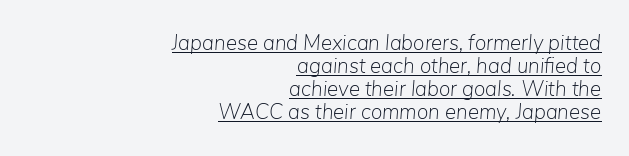
{"italic": "yes", "lean": "right", "slant_degrees": 5, "bold": "no", "underline": "yes", "align": "right", "line_spacing": "tight", "line_spacing_ratio": 1.1, "letter_spacing": "normal", "letter_spacing_em": 0.0, "glyph_px": 21}
